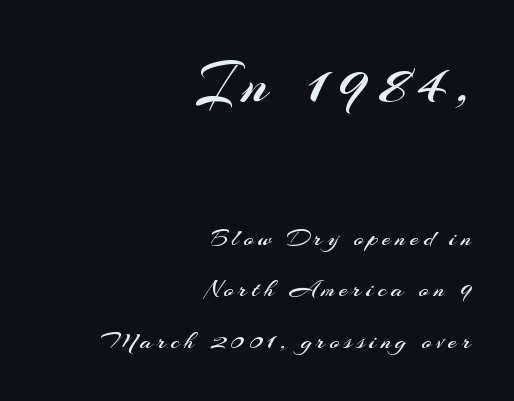
Q: Is the text bold? A: No.
Q: Is the text italic (slanted)? A: Yes.
Q: Is the typeface a serif or a sans-serif typeface? A: Sans-serif.
Q: Is the text underlined? A: No.
Q: How is the paragraph aligned? A: Right-aligned.
Q: Is the spacing between lines tight, normal or loose? A: Loose.
Q: Which block of text is set in a larger size, the first (top) or the second (bottom)? A: The first (top) one.
Q: Width (condensed, normal, or wide)? A: Normal.
Q: Stroke contrast? A: Medium.
Q: x-height? A: Small.
Q: Monospaced? A: No.
